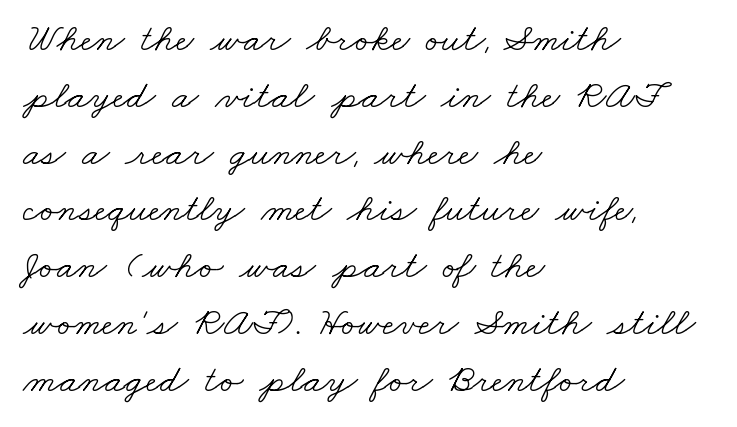
The image shows 40 px light, wide serif type; set left-aligned, normal line spacing (1.42x), normal letter spacing, not underlined; low stroke contrast and a small x-height.
